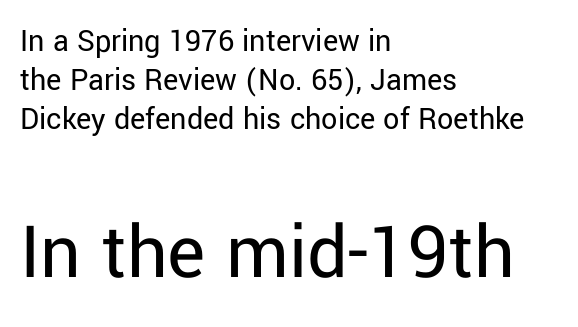
{"serif": "no", "italic": "no", "bold": "no", "weight": "regular", "width": "normal", "stroke_contrast": "low", "x_height": "medium", "monospaced": "no", "underline": "no", "align": "left", "line_spacing_ratio": 1.22, "letter_spacing": "normal", "letter_spacing_em": 0.0, "larger_block": "second", "size_ratio": 2.5, "glyph_px": 80}
